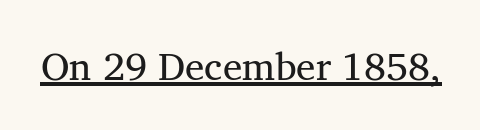
Q: Is the text italic (slanted)? A: No, it is upright.
Q: Is the typeface a serif or a sans-serif typeface? A: Serif.
Q: Is the text underlined? A: Yes.
Q: Is the spacing between letters normal or unusually wide? A: Normal.
Q: Width (condensed, normal, or wide)? A: Normal.
Q: Stroke contrast? A: Medium.
Q: x-height? A: Medium.
Q: Monospaced? A: No.
